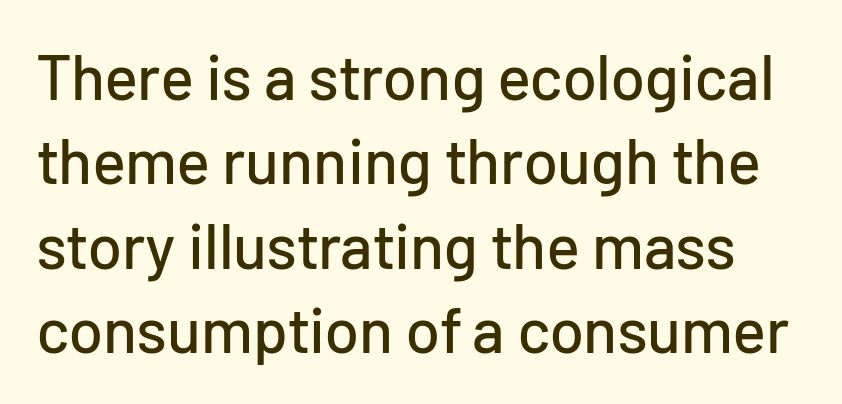
{"serif": "no", "italic": "no", "width": "normal", "stroke_contrast": "low", "x_height": "medium", "monospaced": "no", "underline": "no", "line_spacing": "normal", "line_spacing_ratio": 1.34, "letter_spacing": "normal", "letter_spacing_em": 0.0, "glyph_px": 63}
